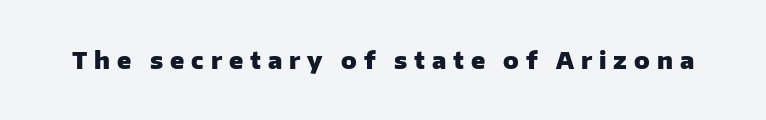
Plain, unruled lines of type. Display-style spreading of the glyphs; the letterfit is very open. The face used here has the dense, thick strokes of a bold. The font's upright variant was chosen for this text.
